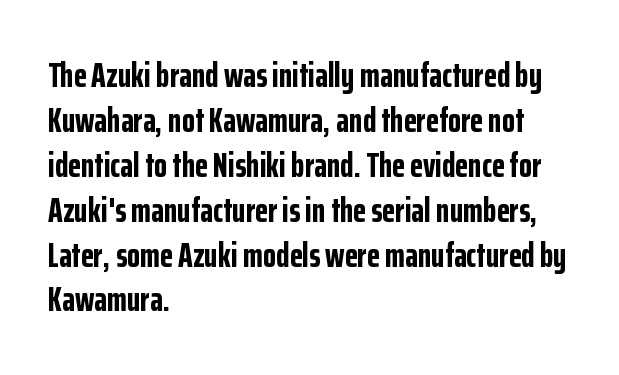
Regarding serifs, this sample does without them. All the whitespace from short lines collects on the right. Unlike italic type, these characters show no tilt at all. Normally led — the rows are evenly, conventionally spaced. The type is set solid horizontally, with unmodified tracking. Check the space under the baseline: it is left empty.
